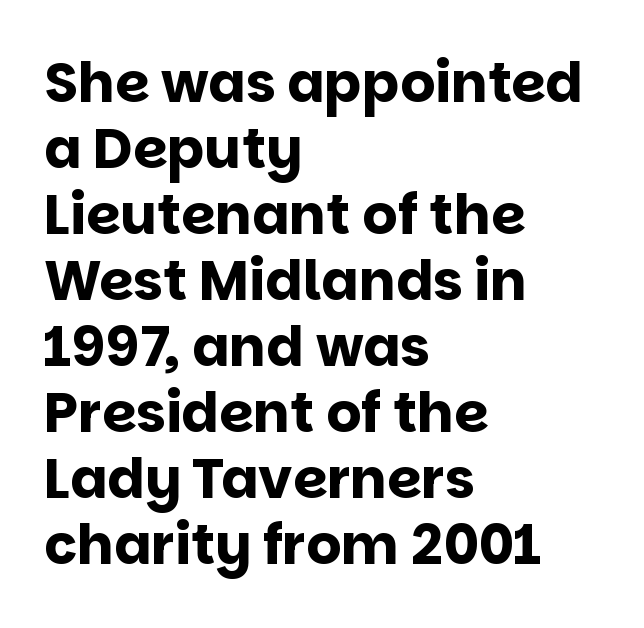
{"serif": "no", "italic": "no", "bold": "yes", "weight": "bold", "width": "normal", "stroke_contrast": "low", "x_height": "large", "monospaced": "no", "underline": "no", "align": "left", "line_spacing_ratio": 1.2, "letter_spacing": "normal", "letter_spacing_em": 0.0, "glyph_px": 55}
